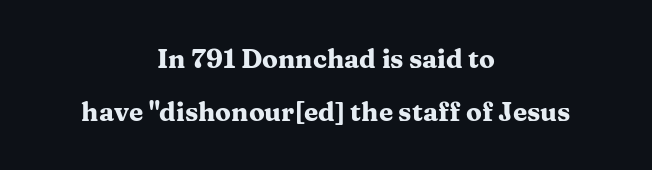
The image shows 26 px bold type, upright; set centered, loose line spacing (2.02x), normal letter spacing, not underlined.
